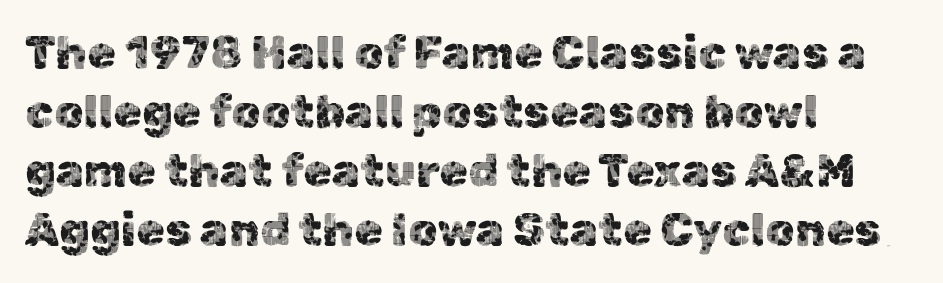
I'd call this a sans setting — the letters go barefoot. Unmarked baselines from the first word to the last. Between one letter and the next there's only the usual sliver of space. What's the leading like? Ordinary, nothing unusual. Quick note: not italic, upright. Line starts are locked; line ends wander.
